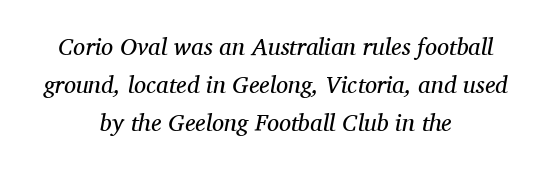
{"italic": "yes", "lean": "right", "slant_degrees": 11, "bold": "no", "underline": "no", "align": "center", "line_spacing": "normal", "line_spacing_ratio": 1.59, "letter_spacing": "normal", "letter_spacing_em": 0.0, "glyph_px": 24}
